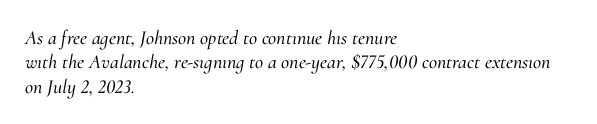
Q: Is the text italic (slanted)? A: Yes, it leans right by about 10 degrees.
Q: Is the text underlined? A: No.
Q: How is the paragraph aligned? A: Left-aligned.
Q: Is the spacing between letters normal or unusually wide? A: Normal.
